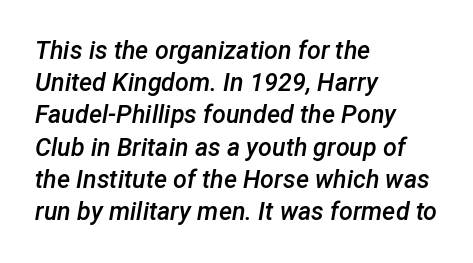
{"italic": "yes", "lean": "right", "slant_degrees": 12, "bold": "semi", "underline": "no", "align": "left", "line_spacing": "normal", "line_spacing_ratio": 1.29, "letter_spacing": "normal", "letter_spacing_em": 0.0, "glyph_px": 25}
